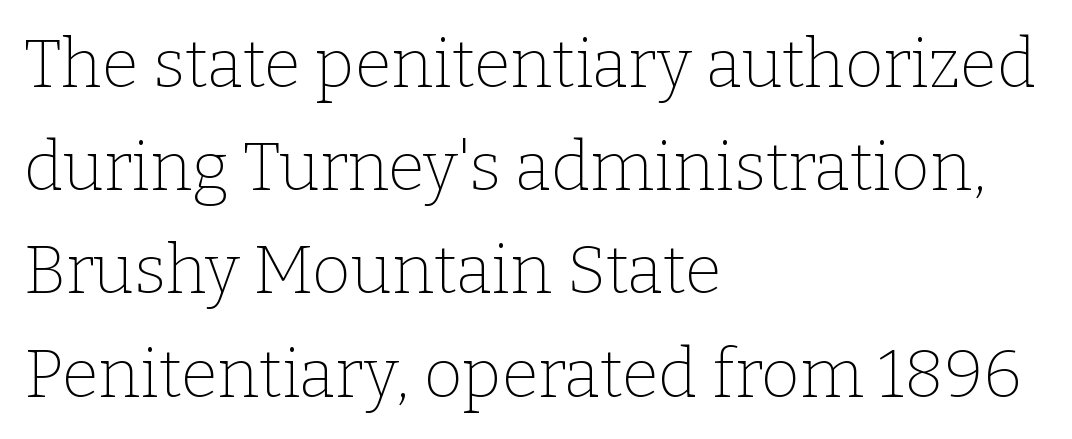
Q: Is the text bold? A: No.
Q: Is the text italic (slanted)? A: No, it is upright.
Q: Is the typeface a serif or a sans-serif typeface? A: Serif.
Q: Is the text underlined? A: No.
Q: How is the paragraph aligned? A: Left-aligned.
Q: Is the spacing between letters normal or unusually wide? A: Normal.
Q: Is the spacing between lines tight, normal or loose? A: Normal.
Q: Width (condensed, normal, or wide)? A: Normal.
Q: Stroke contrast? A: Low.
Q: x-height? A: Medium.
Q: Monospaced? A: No.
